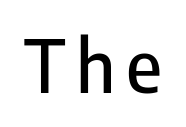
The image shows 73 px condensed sans-serif type, upright; set not underlined; low stroke contrast and a medium x-height.
